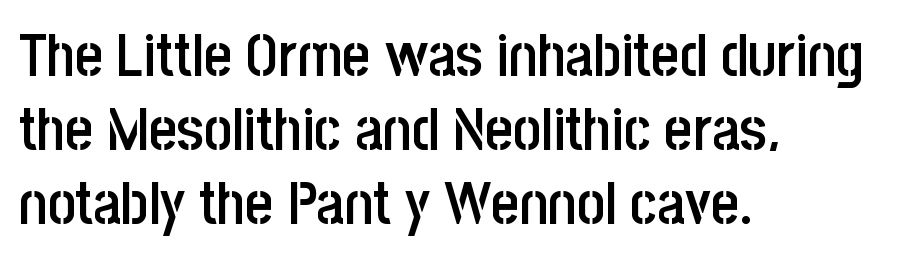
{"serif": "no", "italic": "no", "bold": "semi", "weight": "semibold", "width": "condensed", "stroke_contrast": "low", "x_height": "large", "monospaced": "no", "underline": "no", "align": "left", "line_spacing_ratio": 1.23, "letter_spacing": "normal", "letter_spacing_em": 0.0, "glyph_px": 60}
